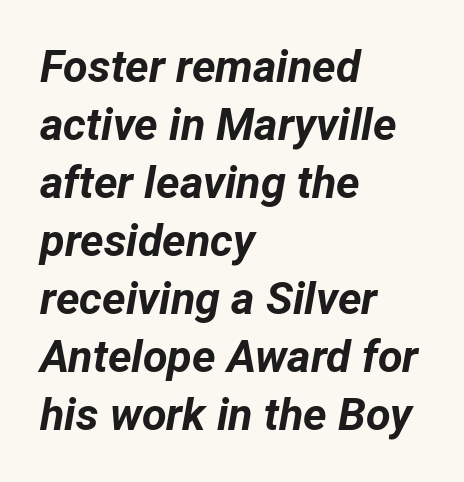
The image shows 45 px bold type, italic (leaning right); set left-aligned, normal line spacing (1.29x), normal letter spacing, not underlined; low stroke contrast and a medium x-height.
